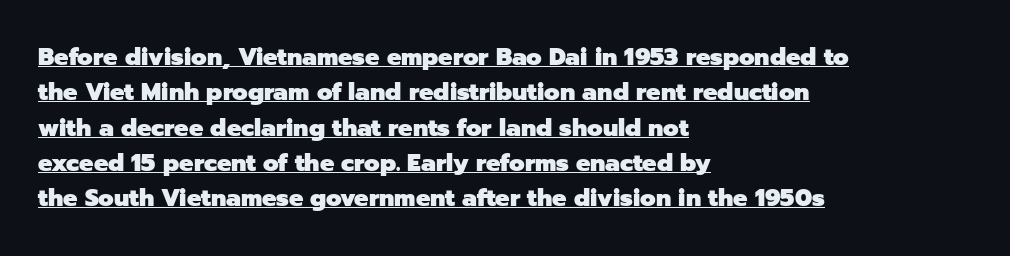
Beneath each row of characters lies a ruled line. The line-height multiplier appears to be the usual default. Thick stems and heavy bowls — unmistakably bold. The font's upright variant was chosen for this text.
